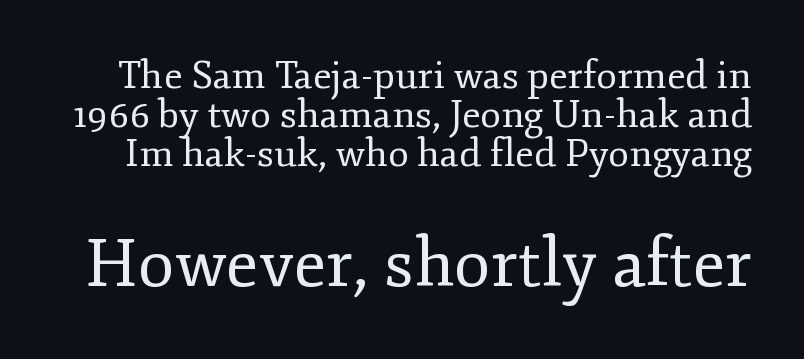
{"serif": "yes", "italic": "no", "bold": "no", "weight": "regular", "width": "normal", "stroke_contrast": "low", "x_height": "small", "monospaced": "no", "underline": "no", "line_spacing": "tight", "line_spacing_ratio": 1.02, "letter_spacing": "normal", "letter_spacing_em": 0.0, "larger_block": "second", "size_ratio": 1.76, "glyph_px": 67}
